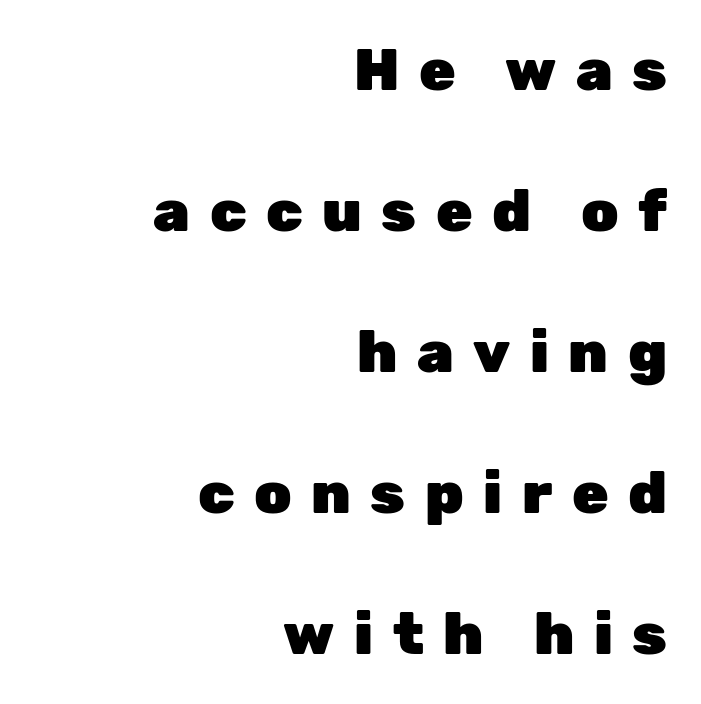
Underline: absent. If you drew a ruler down the right edge, every line would touch it. How are the letters spaced? Widely, with obvious added tracking. Honestly, the rows look like they've been pulled way apart. Posture: upright roman.
